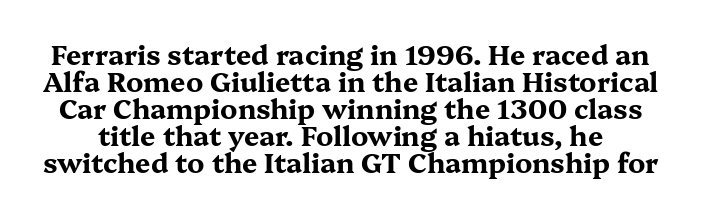
There is no visible air inserted between adjacent glyphs. In terms of posture, this sample is upright. Each glyph is drawn with heavy, bold strokes. Any mark beneath the type? The region is blank. One glance says dense: line gaps are narrower than usual.
